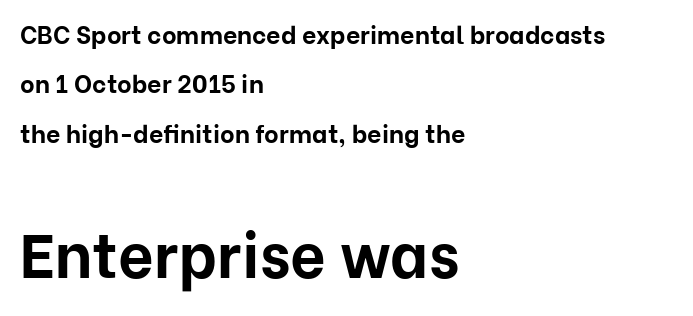
Q: Is the text bold? A: Yes.
Q: Is the text italic (slanted)? A: No, it is upright.
Q: Is the typeface a serif or a sans-serif typeface? A: Sans-serif.
Q: Is the text underlined? A: No.
Q: How is the paragraph aligned? A: Left-aligned.
Q: Is the spacing between letters normal or unusually wide? A: Normal.
Q: Is the spacing between lines tight, normal or loose? A: Loose.
Q: Which block of text is set in a larger size, the first (top) or the second (bottom)? A: The second (bottom) one.
Q: Width (condensed, normal, or wide)? A: Normal.
Q: Stroke contrast? A: Low.
Q: x-height? A: Medium.
Q: Monospaced? A: No.
